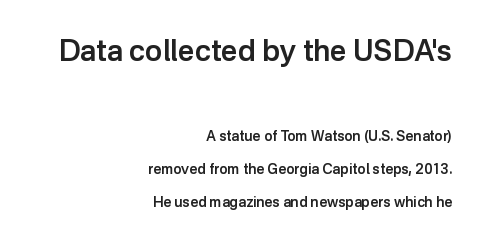
Here the glyphs are tracked normally, forming tight word shapes. The rendering uses natural spacing where letterforms have individual widths. These lines were composed using upright roman letters. The characters look somewhat weighty, a semibold short of true bold.
